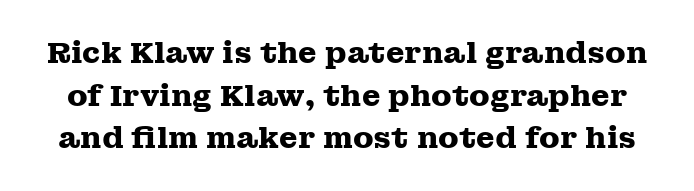
Q: Is the text bold? A: Yes.
Q: Is the text italic (slanted)? A: No, it is upright.
Q: Is the typeface a serif or a sans-serif typeface? A: Serif.
Q: Is the text underlined? A: No.
Q: Is the spacing between letters normal or unusually wide? A: Normal.
Q: Is the spacing between lines tight, normal or loose? A: Normal.
Q: Width (condensed, normal, or wide)? A: Wide.
Q: Stroke contrast? A: Medium.
Q: x-height? A: Medium.
Q: Monospaced? A: No.
